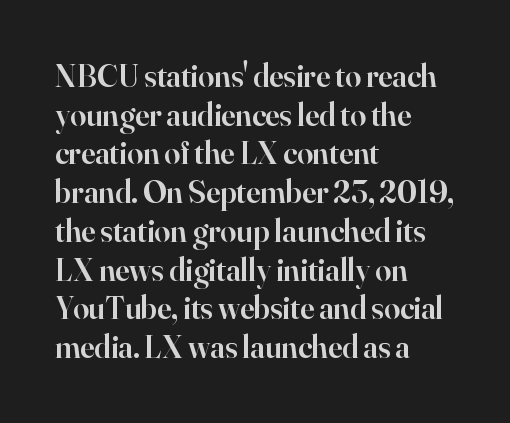
{"serif": "yes", "italic": "no", "bold": "semi", "weight": "semibold", "width": "normal", "stroke_contrast": "high", "x_height": "small", "monospaced": "no", "underline": "no", "align": "left", "line_spacing_ratio": 1.21, "letter_spacing": "normal", "letter_spacing_em": 0.0, "glyph_px": 32}
